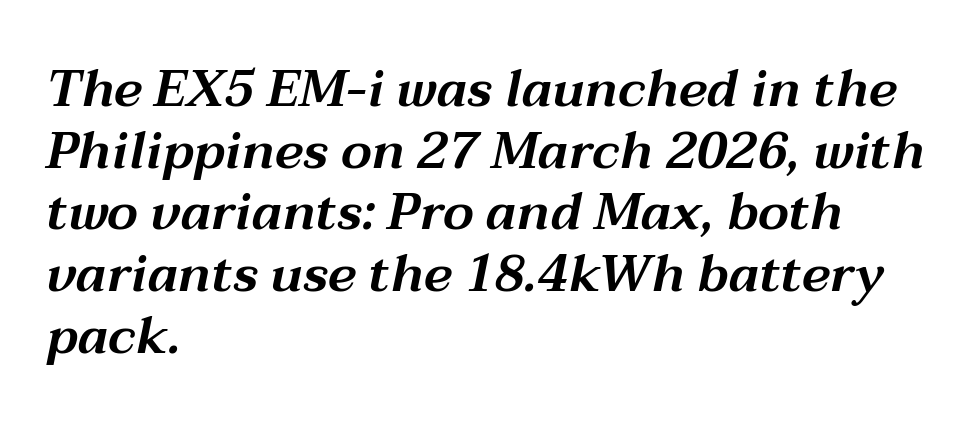
Q: Is the text italic (slanted)? A: Yes, it leans right by about 12 degrees.
Q: Is the text underlined? A: No.
Q: How is the paragraph aligned? A: Left-aligned.
Q: Is the spacing between letters normal or unusually wide? A: Normal.
Q: Width (condensed, normal, or wide)? A: Wide.
Q: Stroke contrast? A: Medium.
Q: x-height? A: Medium.
Q: Monospaced? A: No.
